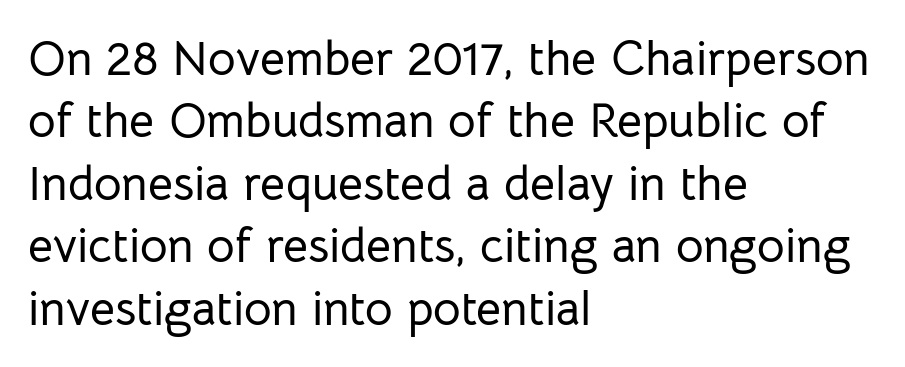
Q: Is the text italic (slanted)? A: No, it is upright.
Q: Is the typeface a serif or a sans-serif typeface? A: Sans-serif.
Q: Is the text underlined? A: No.
Q: How is the paragraph aligned? A: Left-aligned.
Q: Is the spacing between letters normal or unusually wide? A: Normal.
Q: Is the spacing between lines tight, normal or loose? A: Normal.
Q: Width (condensed, normal, or wide)? A: Normal.
Q: Stroke contrast? A: Low.
Q: x-height? A: Medium.
Q: Monospaced? A: No.
